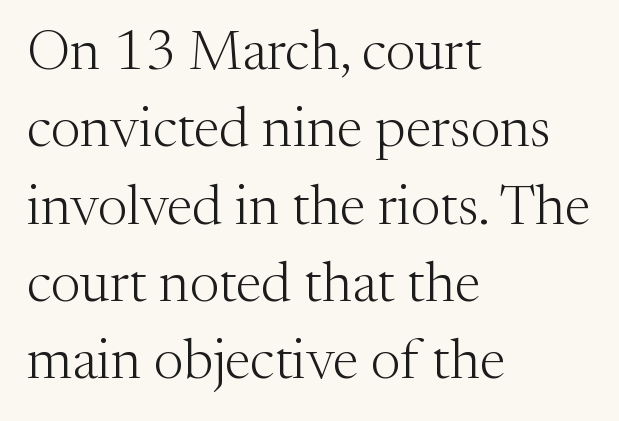
Q: Is the text bold? A: No.
Q: Is the text italic (slanted)? A: No, it is upright.
Q: Is the typeface a serif or a sans-serif typeface? A: Serif.
Q: Is the text underlined? A: No.
Q: How is the paragraph aligned? A: Left-aligned.
Q: Is the spacing between letters normal or unusually wide? A: Normal.
Q: Is the spacing between lines tight, normal or loose? A: Normal.
Q: Width (condensed, normal, or wide)? A: Normal.
Q: Stroke contrast? A: Medium.
Q: x-height? A: Medium.
Q: Monospaced? A: No.
